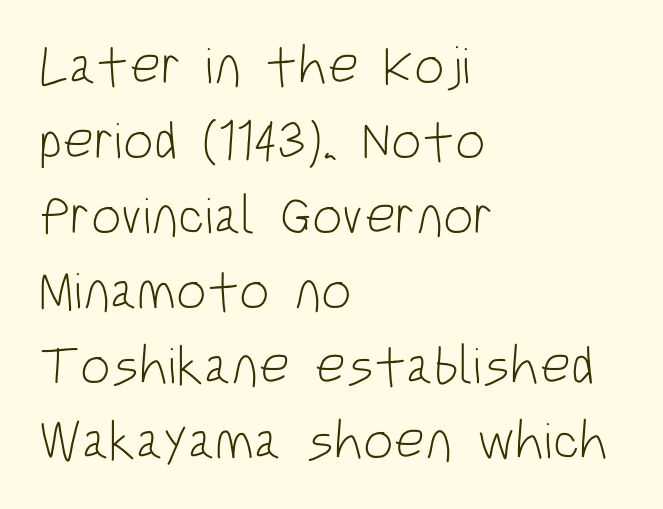
Q: Is the text bold? A: No.
Q: Is the text italic (slanted)? A: No, it is upright.
Q: Is the typeface a serif or a sans-serif typeface? A: Sans-serif.
Q: Is the text underlined? A: No.
Q: How is the paragraph aligned? A: Left-aligned.
Q: Is the spacing between letters normal or unusually wide? A: Normal.
Q: Is the spacing between lines tight, normal or loose? A: Normal.
Q: Width (condensed, normal, or wide)? A: Condensed.
Q: Stroke contrast? A: Low.
Q: x-height? A: Large.
Q: Monospaced? A: No.
